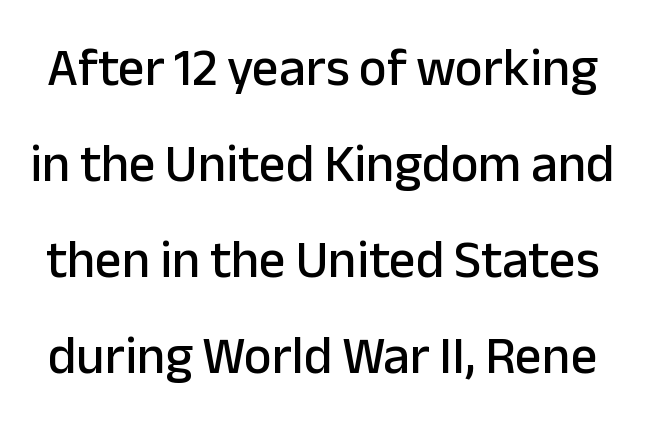
Q: Is the text italic (slanted)? A: No, it is upright.
Q: Is the typeface a serif or a sans-serif typeface? A: Sans-serif.
Q: Is the text underlined? A: No.
Q: Is the spacing between letters normal or unusually wide? A: Normal.
Q: Width (condensed, normal, or wide)? A: Normal.
Q: Stroke contrast? A: Low.
Q: x-height? A: Medium.
Q: Monospaced? A: No.
